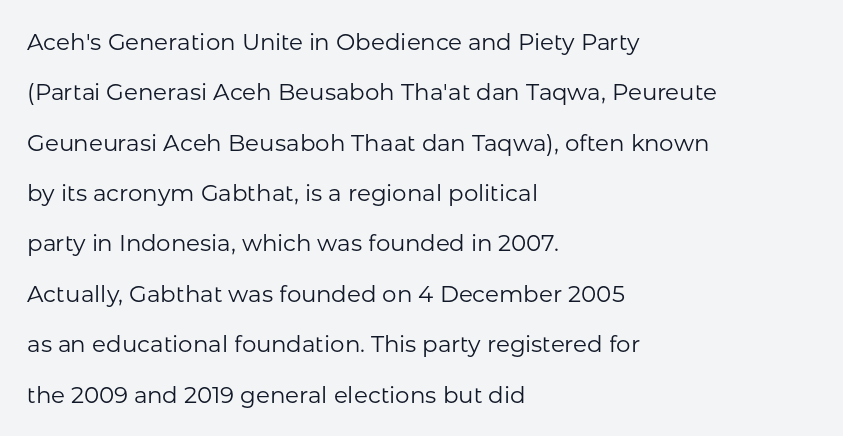
No chunkiness to these letters — they're not bold. Compared with typical body copy, the letter spacing here is the same. Quick note: underline off. The lines are spread far apart with generous leading. These lines are set flush left with a ragged right edge.
